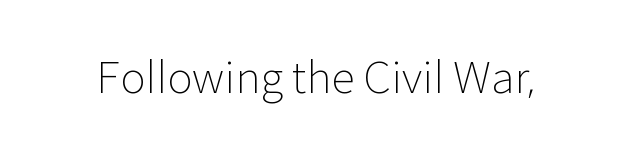
The image shows 43 px light sans-serif type, upright; set normal letter spacing, not underlined; low stroke contrast and a medium x-height.
